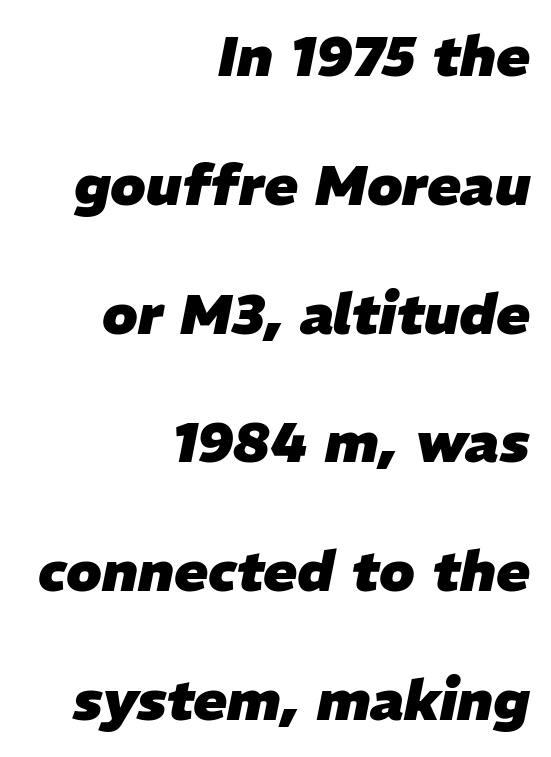
Q: Is the text bold? A: Yes.
Q: Is the text italic (slanted)? A: Yes, it leans right by about 11 degrees.
Q: Is the text underlined? A: No.
Q: How is the paragraph aligned? A: Right-aligned.
Q: Is the spacing between letters normal or unusually wide? A: Normal.
Q: Is the spacing between lines tight, normal or loose? A: Loose.
Q: Width (condensed, normal, or wide)? A: Normal.
Q: Stroke contrast? A: Low.
Q: x-height? A: Medium.
Q: Monospaced? A: No.
